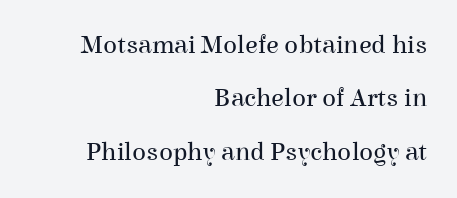
The image shows 26 px text type, upright; set right-aligned, loose line spacing (2.05x), normal letter spacing, not underlined.
